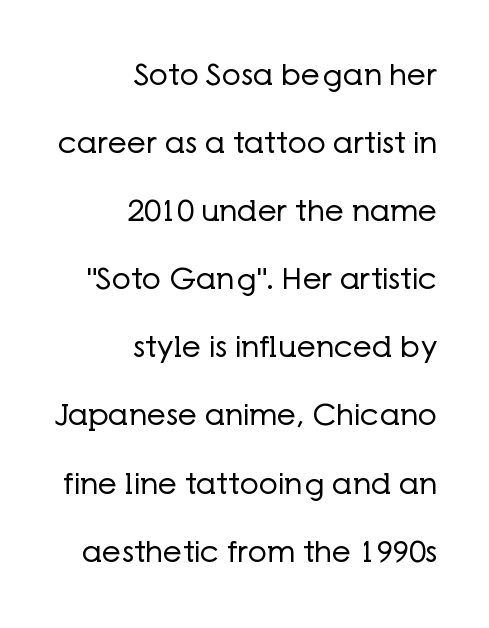
The image shows 30 px regular-weight sans-serif type, upright; set right-aligned, loose line spacing (2.27x), normal letter spacing, not underlined; low stroke contrast and a medium x-height.
